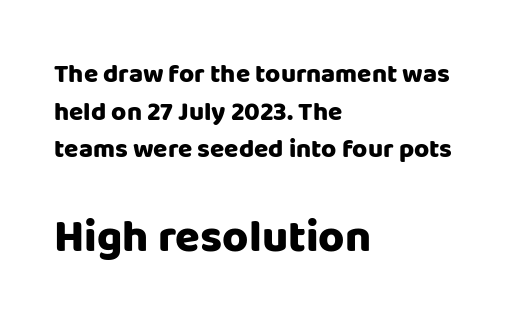
Q: Is the text bold? A: Yes.
Q: Is the text italic (slanted)? A: No, it is upright.
Q: Is the typeface a serif or a sans-serif typeface? A: Sans-serif.
Q: Is the text underlined? A: No.
Q: How is the paragraph aligned? A: Left-aligned.
Q: Is the spacing between letters normal or unusually wide? A: Normal.
Q: Is the spacing between lines tight, normal or loose? A: Normal.
Q: Which block of text is set in a larger size, the first (top) or the second (bottom)? A: The second (bottom) one.
Q: Width (condensed, normal, or wide)? A: Normal.
Q: Stroke contrast? A: Low.
Q: x-height? A: Large.
Q: Monospaced? A: No.
